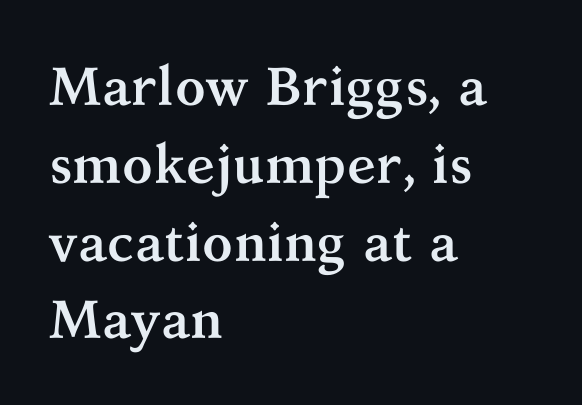
{"serif": "yes", "italic": "no", "bold": "yes", "weight": "semibold", "width": "normal", "stroke_contrast": "medium", "x_height": "medium", "monospaced": "no", "underline": "no", "align": "left", "line_spacing": "normal", "line_spacing_ratio": 1.44, "letter_spacing": "normal", "letter_spacing_em": 0.0, "glyph_px": 54}
